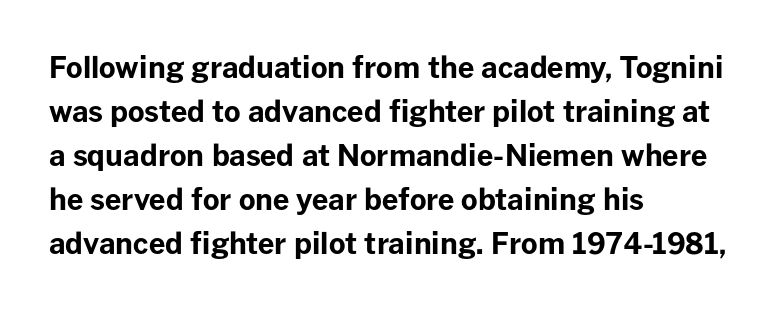
Reading down the column, the eye jumps a familiar distance to each next line. Each letter keeps its own natural width here, so spacing adapts to shape. Leftover space on each line is placed entirely after the last word. You could call the tracking neutral — neither tight nor loose. Check where the strokes stop: nothing finishes them off — pure sans.
